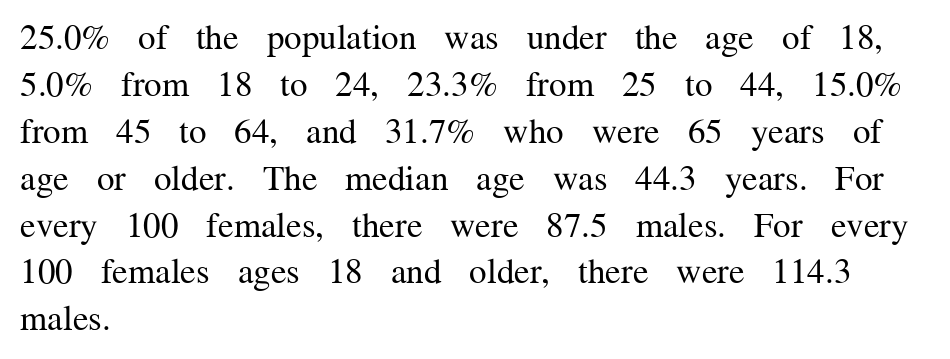
Looks like regular typesetting: each glyph gets only the width it needs. Plain, unruled lines of type. This rendering leaves character spacing at its baseline value. Is this a sans? No — the strokes have serifs. Weight: regular or lighter. In CSS terms this would be text-align: left.
